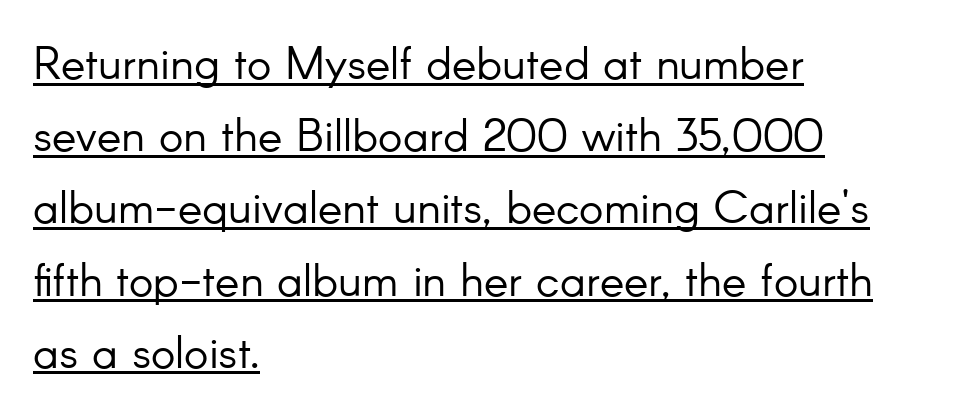
The image shows 46 px light sans-serif type, upright; set left-aligned, normal line spacing (1.57x), normal letter spacing, underlined; low stroke contrast and a small x-height.
